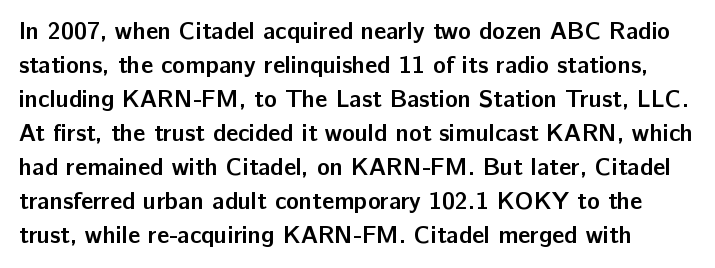
The image shows 24 px bold type, upright; set normal line spacing (1.42x), normal letter spacing, not underlined.
